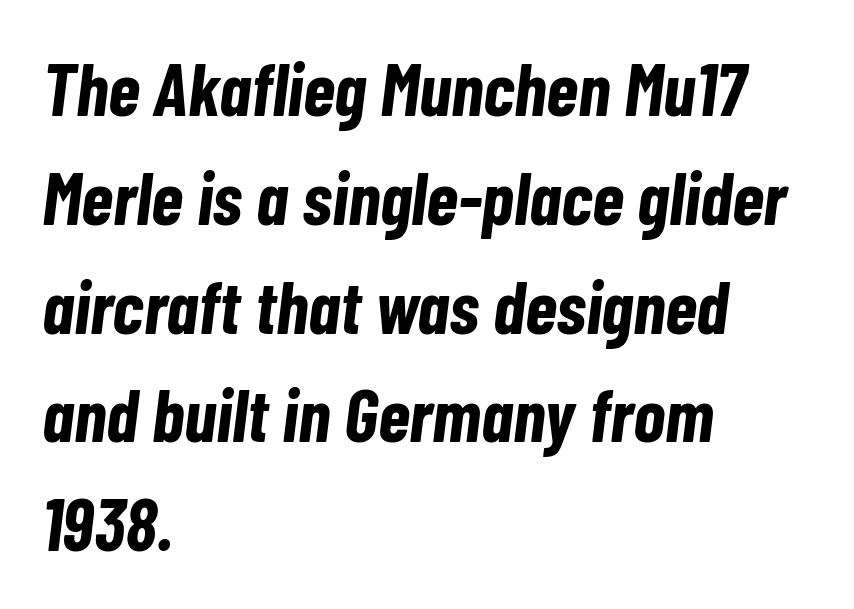
Between one letter and the next there's only the usual sliver of space. Descenders are the only things crossing below the line. Caption: multi-line text, flush left, ragged right. This block has exactly the height ordinary leading produces. These words are printed bold, with thick strokes throughout.
